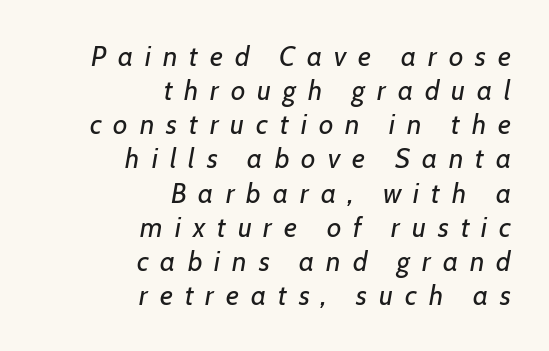
The letterforms sit at book weight or below. The letters advance in unequal steps, a hallmark of proportional type. Emphasis-style slanted type is in use. The text block is weighted toward the right margin, trailing off unevenly leftward.
